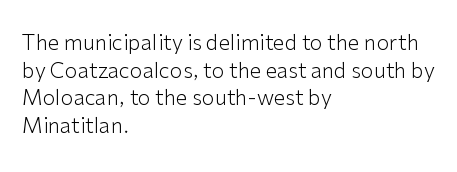
The image shows 21 px text type, upright; set left-aligned, normal line spacing (1.31x), normal letter spacing, not underlined.
